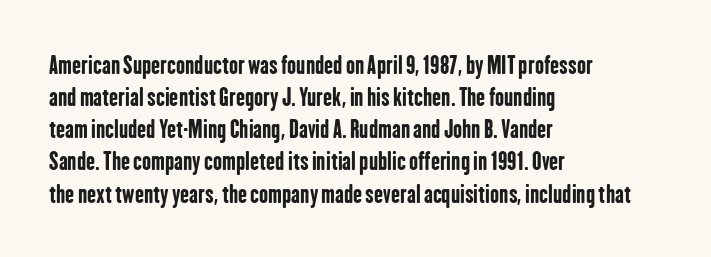
The image shows 24 px bold type, upright; set left-aligned, normal line spacing (1.34x), normal letter spacing, not underlined.
